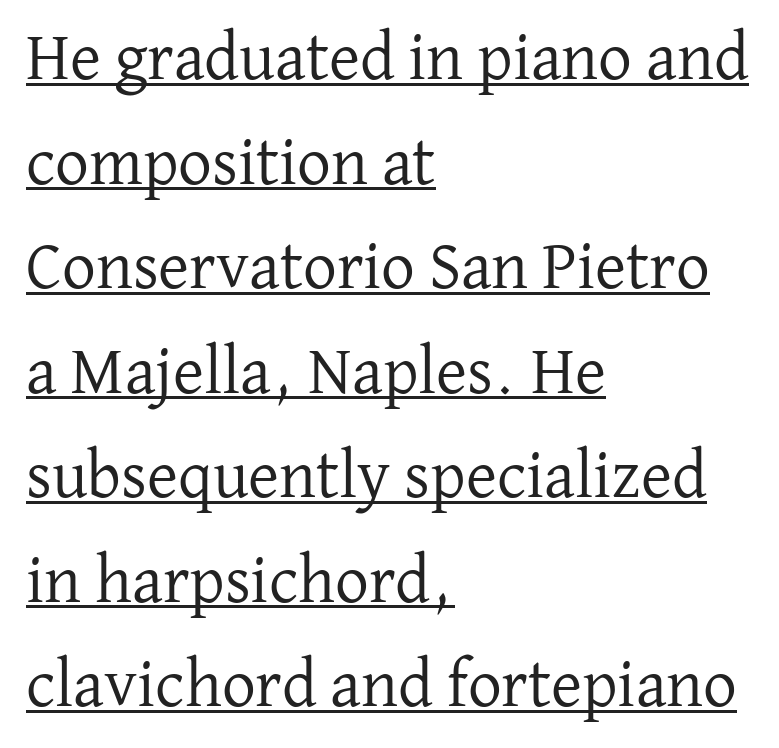
Q: Is the text bold? A: No.
Q: Is the text italic (slanted)? A: No, it is upright.
Q: Is the typeface a serif or a sans-serif typeface? A: Serif.
Q: Is the text underlined? A: Yes.
Q: How is the paragraph aligned? A: Left-aligned.
Q: Is the spacing between letters normal or unusually wide? A: Normal.
Q: Is the spacing between lines tight, normal or loose? A: Normal.
Q: Width (condensed, normal, or wide)? A: Normal.
Q: Stroke contrast? A: Low.
Q: x-height? A: Medium.
Q: Monospaced? A: No.
